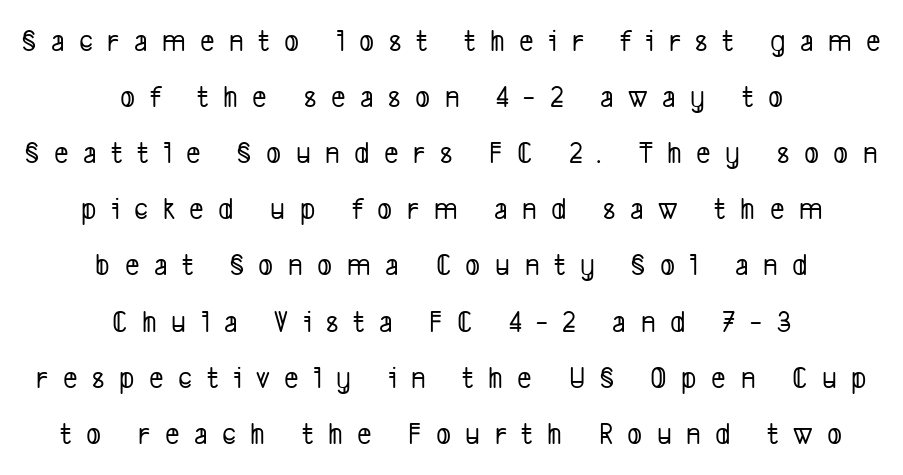
The face used here is proportionally spaced, like ordinary book or web type. The letterforms stand isolated, each surrounded by extra space. The whitespace from short lines is split evenly between both sides. Any mark beneath the type? The region is blank.
